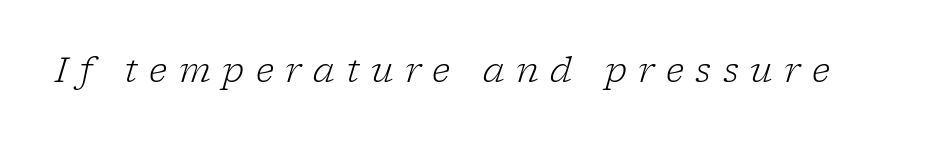
Type without underlining. The strokes carry an ordinary text weight at most. Tall strokes in this sample are angled rather than plumb. Each letter's strokes conclude with small projecting serifs. In terms of letterspacing, this is a distinctly airy, spread setting.
